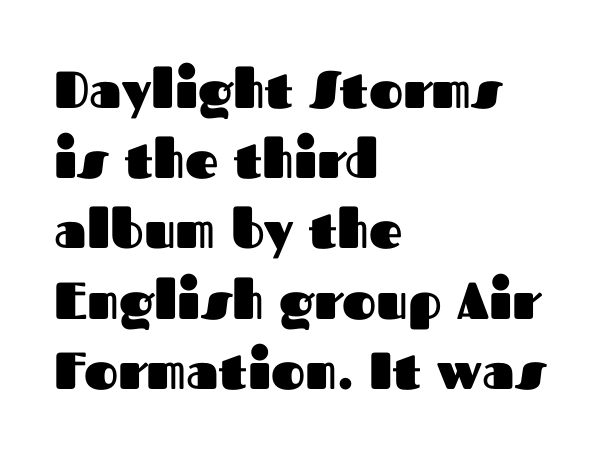
The image shows 52 px heavy sans-serif type, upright; set left-aligned, normal line spacing (1.35x), normal letter spacing, not underlined; medium stroke contrast and a medium x-height.
